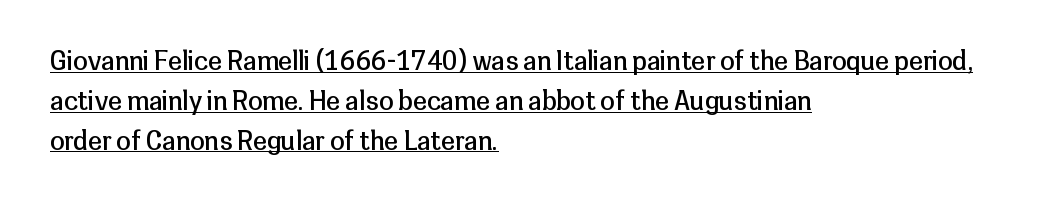
{"italic": "no", "bold": "no", "underline": "yes", "align": "left", "line_spacing": "normal", "line_spacing_ratio": 1.53, "letter_spacing": "normal", "letter_spacing_em": 0.0, "glyph_px": 26}
